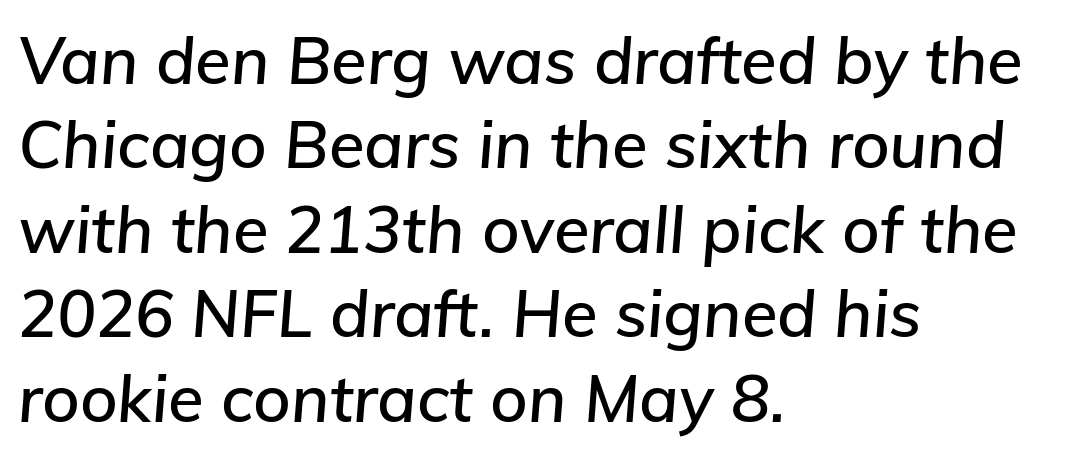
The whole block is typeset with a tilt. Do the characters align in a grid? No, the font is proportional. How would I describe the line gaps? Plain and ordinary. Reading down the block, your eye returns to a fixed left position each line. Descenders are the only things crossing below the line. The type is set solid horizontally, with unmodified tracking.
